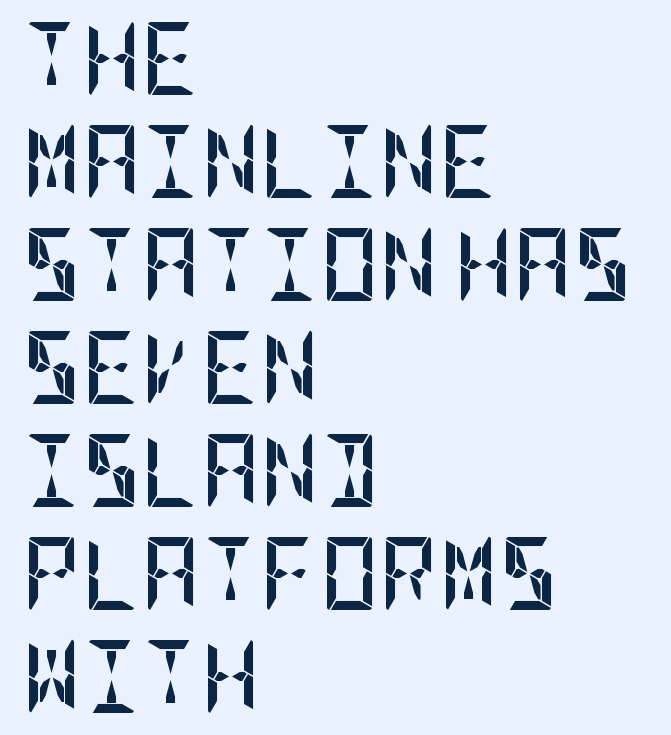
Q: Is the text bold? A: Yes.
Q: Is the text italic (slanted)? A: No, it is upright.
Q: Is the typeface a serif or a sans-serif typeface? A: Sans-serif.
Q: Is the text underlined? A: No.
Q: How is the paragraph aligned? A: Left-aligned.
Q: Is the spacing between letters normal or unusually wide? A: Normal.
Q: Is the spacing between lines tight, normal or loose? A: Normal.
Q: Width (condensed, normal, or wide)? A: Condensed.
Q: Stroke contrast? A: Low.
Q: x-height? A: Large.
